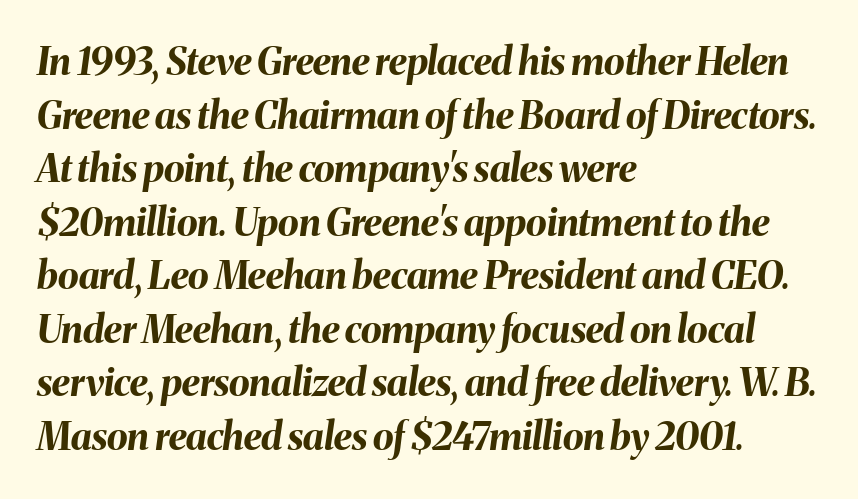
The image shows 38 px bold type, italic (leaning right); set left-aligned, normal line spacing (1.41x), normal letter spacing, not underlined; medium stroke contrast and a medium x-height.
